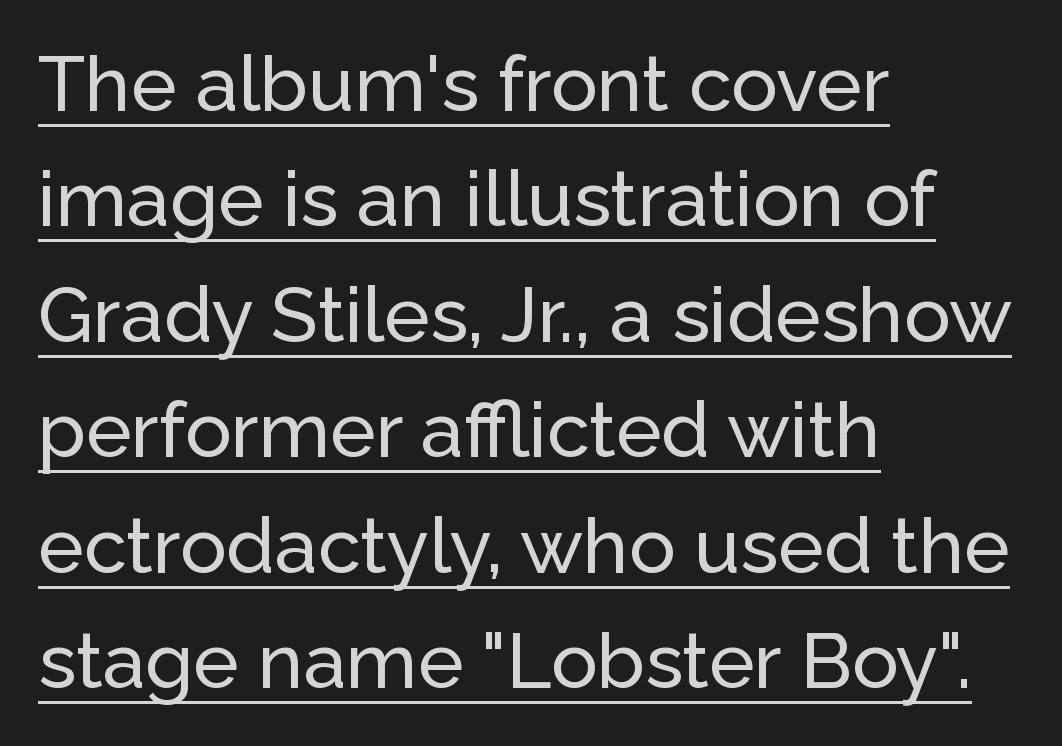
The image shows 77 px sans-serif type, upright; set left-aligned, normal line spacing (1.5x), normal letter spacing, underlined; low stroke contrast and a medium x-height.
